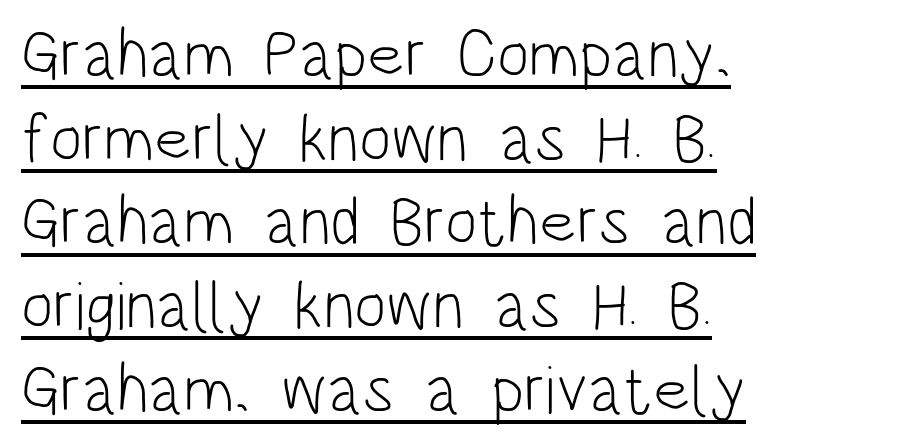
Q: Is the text bold? A: No.
Q: Is the text italic (slanted)? A: No, it is upright.
Q: Is the typeface a serif or a sans-serif typeface? A: Sans-serif.
Q: Is the text underlined? A: Yes.
Q: How is the paragraph aligned? A: Left-aligned.
Q: Is the spacing between letters normal or unusually wide? A: Normal.
Q: Width (condensed, normal, or wide)? A: Condensed.
Q: Stroke contrast? A: Low.
Q: x-height? A: Large.
Q: Monospaced? A: No.
